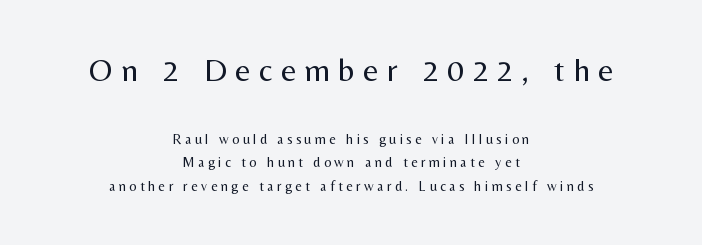
Q: Is the text bold? A: No.
Q: Is the text italic (slanted)? A: No, it is upright.
Q: Is the typeface a serif or a sans-serif typeface? A: Sans-serif.
Q: Is the text underlined? A: No.
Q: How is the paragraph aligned? A: Centered.
Q: Is the spacing between letters normal or unusually wide? A: Unusually wide.
Q: Is the spacing between lines tight, normal or loose? A: Normal.
Q: Which block of text is set in a larger size, the first (top) or the second (bottom)? A: The first (top) one.
Q: Width (condensed, normal, or wide)? A: Normal.
Q: Stroke contrast? A: Medium.
Q: x-height? A: Medium.
Q: Monospaced? A: No.
